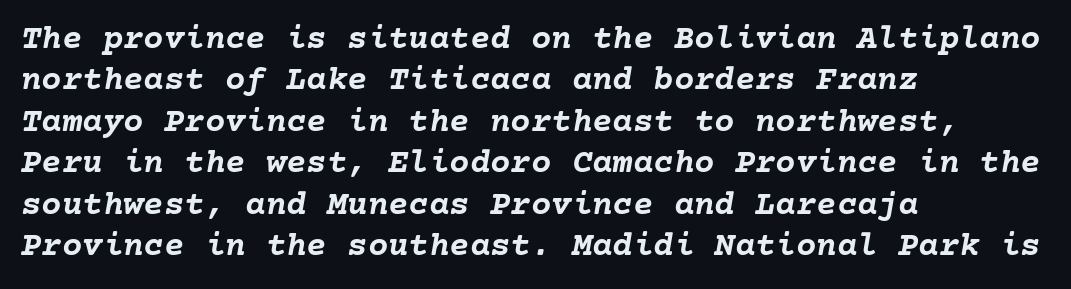
{"italic": "yes", "lean": "right", "slant_degrees": 10, "bold": "yes", "weight": "semibold", "width": "normal", "stroke_contrast": "low", "x_height": "medium", "underline": "no", "align": "left", "line_spacing_ratio": 1.22, "letter_spacing": "normal", "letter_spacing_em": 0.0, "glyph_px": 34}
